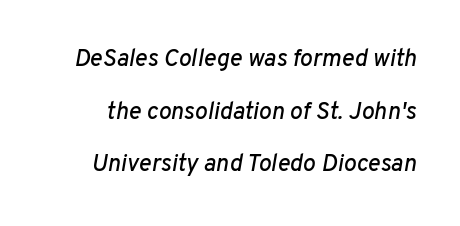
The image shows 24 px text type, italic (leaning right); set loose line spacing (2.19x), normal letter spacing, not underlined.
